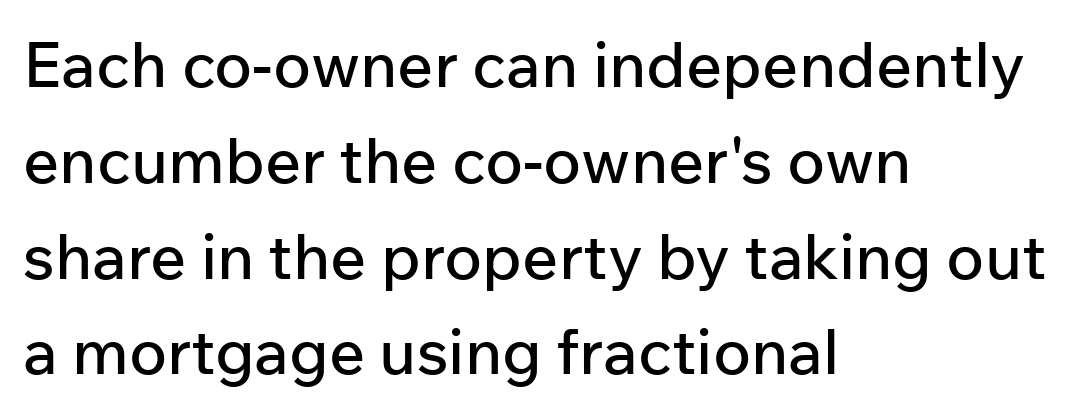
Character widths vary here, with narrow letters taking less room than wide ones. Is this a sans? Yes — the strokes have no serifs. Alignment: flush left. Look at the tracking — it's just the regular setting, nothing added.
